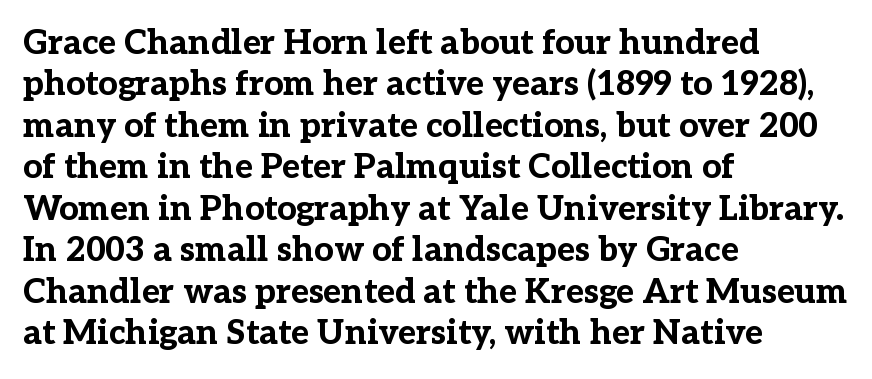
The image shows 34 px bold serif type, upright; set left-aligned, line spacing 1.22x, normal letter spacing, not underlined; low stroke contrast and a medium x-height.
